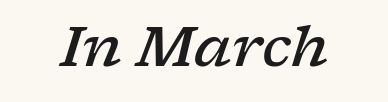
The glyphs look as if they've been sheared to an angle. How are the letters spaced? Ordinarily, with no added tracking. The strokes are fattened partway — semibold, not bold. Serifs: yes, visible at the terminals of the letterforms.
